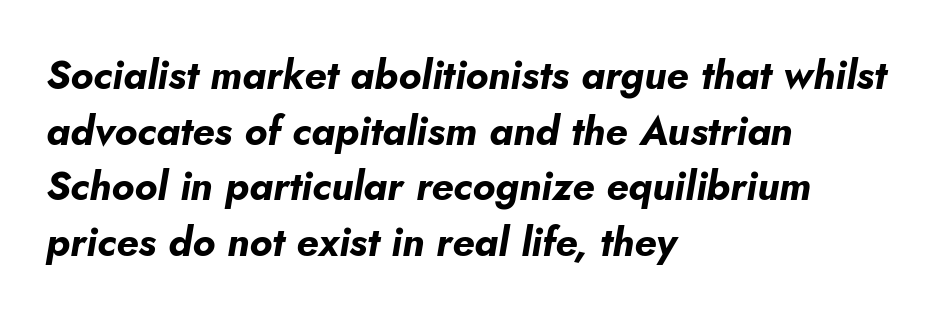
Varying glyph widths throughout — classic text-font behaviour. Here the glyphs are tracked normally, forming tight word shapes. How would I describe the line gaps? Plain and ordinary. Which margin do the lines hug? The left one — the right edge is uneven. Has an underline been added? It has not. Rendered with sloped, italic letterforms.
